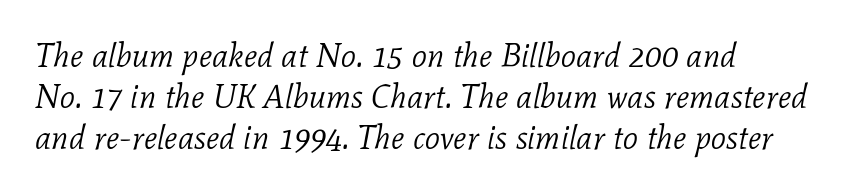
{"serif": "yes", "italic": "yes", "lean": "right", "slant_degrees": 11, "bold": "no", "weight": "light", "width": "normal", "stroke_contrast": "low", "x_height": "medium", "monospaced": "no", "underline": "no", "align": "left", "line_spacing_ratio": 1.24, "letter_spacing": "normal", "letter_spacing_em": 0.0, "glyph_px": 33}
